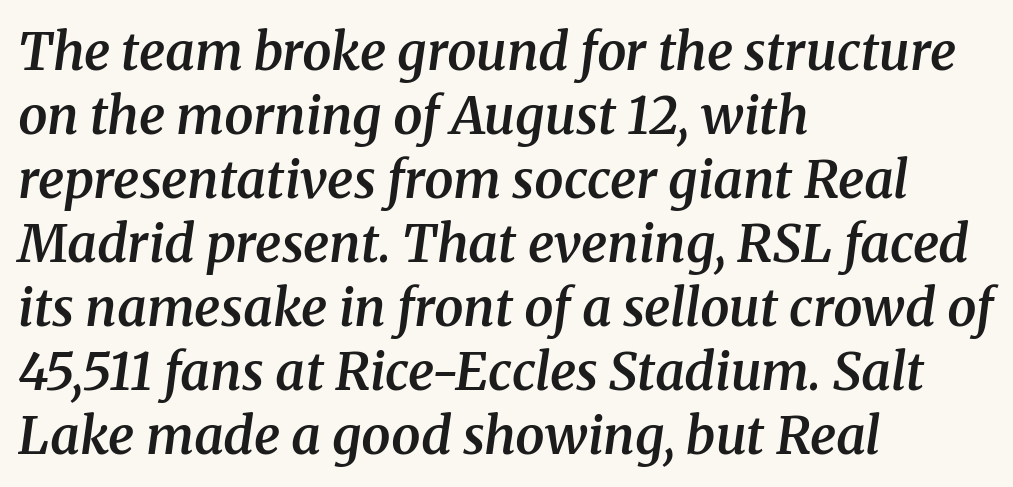
{"serif": "yes", "italic": "yes", "lean": "right", "slant_degrees": 8, "bold": "semi", "weight": "semibold", "width": "normal", "stroke_contrast": "medium", "x_height": "medium", "monospaced": "no", "underline": "no", "align": "left", "line_spacing_ratio": 1.23, "letter_spacing": "normal", "letter_spacing_em": 0.0, "glyph_px": 52}
